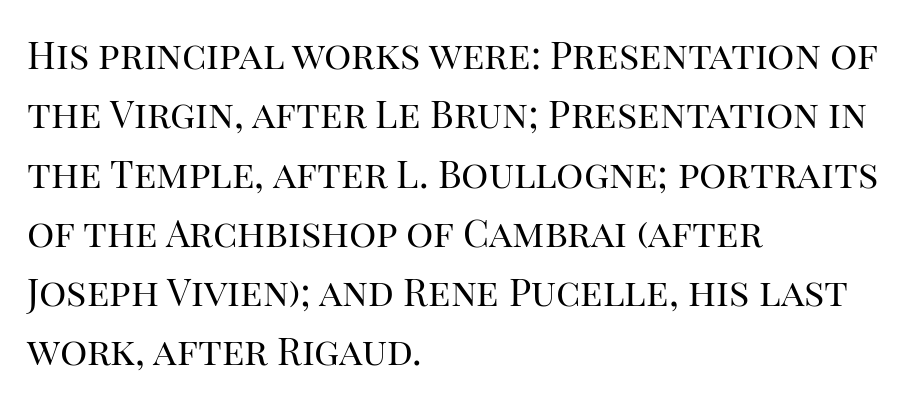
The image shows 38 px regular-weight serif type, upright; set left-aligned, normal line spacing (1.56x), normal letter spacing, not underlined; high stroke contrast and a large x-height.
